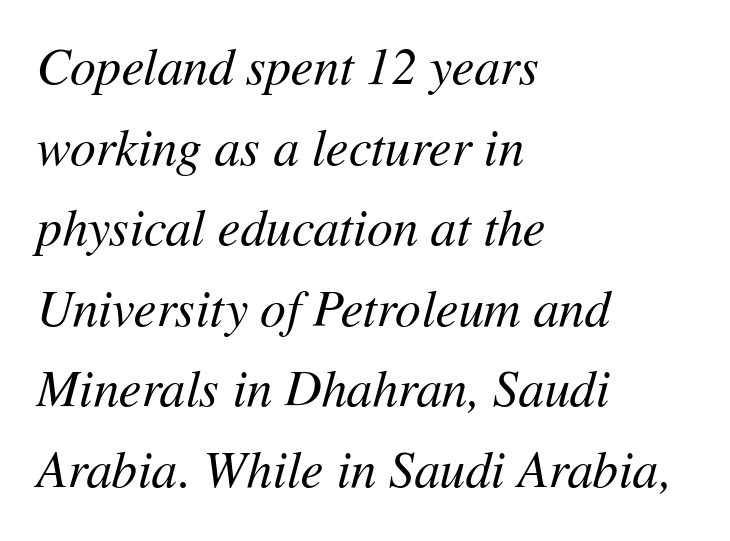
Q: Is the text bold? A: No.
Q: Is the text italic (slanted)? A: Yes, it leans right by about 11 degrees.
Q: Is the text underlined? A: No.
Q: How is the paragraph aligned? A: Left-aligned.
Q: Is the spacing between letters normal or unusually wide? A: Normal.
Q: Is the spacing between lines tight, normal or loose? A: Normal.
Q: Width (condensed, normal, or wide)? A: Normal.
Q: Stroke contrast? A: Medium.
Q: x-height? A: Medium.
Q: Monospaced? A: No.
